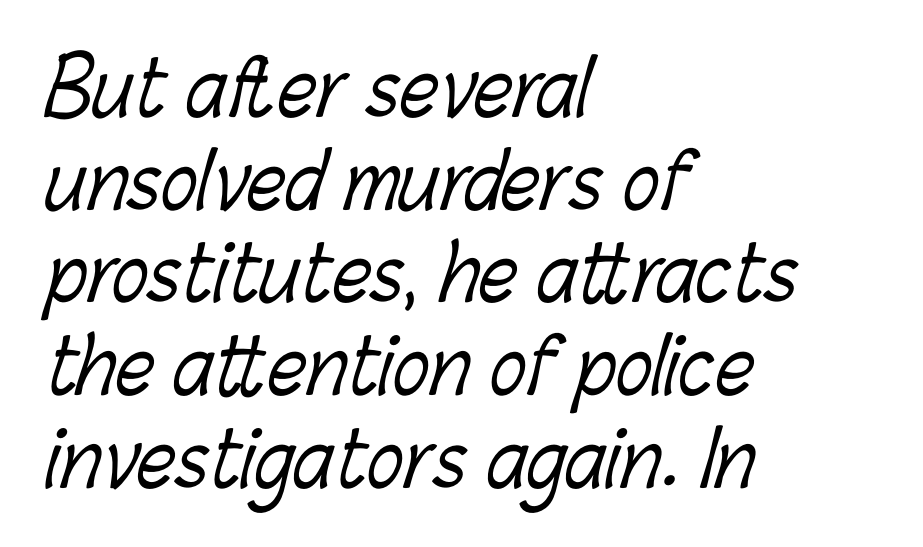
The image shows 76 px light, condensed type; set left-aligned, line spacing 1.22x, normal letter spacing, not underlined; low stroke contrast and a medium x-height.
